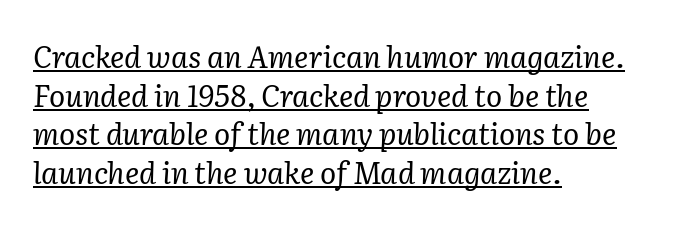
Q: Is the text bold? A: No.
Q: Is the text italic (slanted)? A: Yes, it leans right by about 2 degrees.
Q: Is the typeface a serif or a sans-serif typeface? A: Serif.
Q: Is the text underlined? A: Yes.
Q: How is the paragraph aligned? A: Left-aligned.
Q: Is the spacing between letters normal or unusually wide? A: Normal.
Q: Is the spacing between lines tight, normal or loose? A: Normal.
Q: Width (condensed, normal, or wide)? A: Normal.
Q: Stroke contrast? A: Low.
Q: x-height? A: Medium.
Q: Monospaced? A: No.
